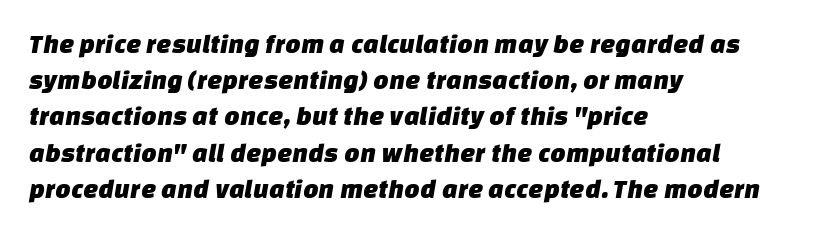
Is the block centered? No — it sits flush against the left margin. Regular leading. Any mark beneath the type? The region is blank. Between one letter and the next there's only the usual sliver of space.
